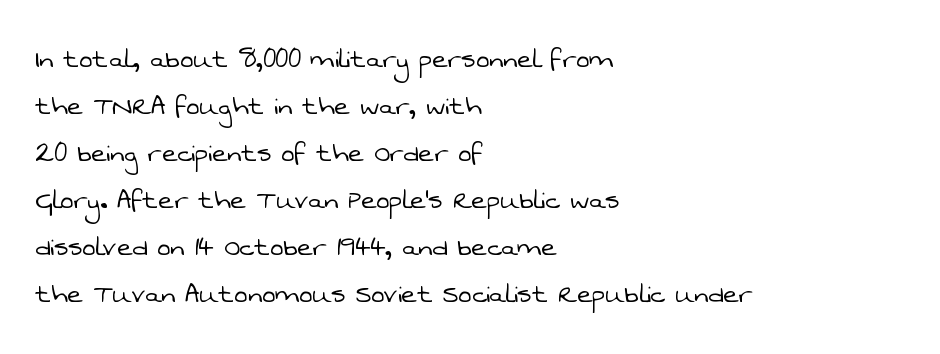
{"serif": "no", "bold": "no", "weight": "light", "width": "normal", "stroke_contrast": "low", "x_height": "medium", "monospaced": "no", "underline": "no", "align": "left", "line_spacing": "normal", "line_spacing_ratio": 1.47, "letter_spacing": "normal", "letter_spacing_em": 0.0, "glyph_px": 32}
